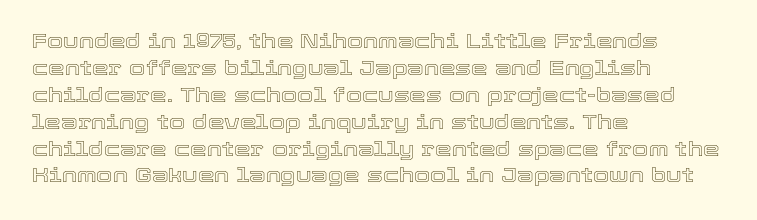
The image shows 21 px text type, upright; set left-aligned, normal line spacing (1.28x), normal letter spacing, not underlined.
